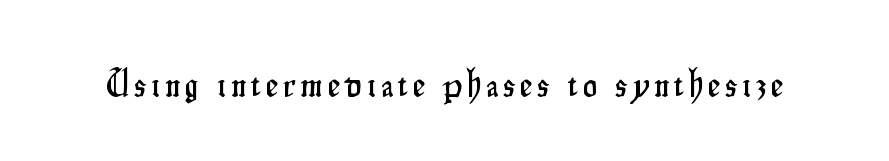
The image shows 39 px condensed sans-serif type, upright; set not underlined; low stroke contrast and a small x-height.
